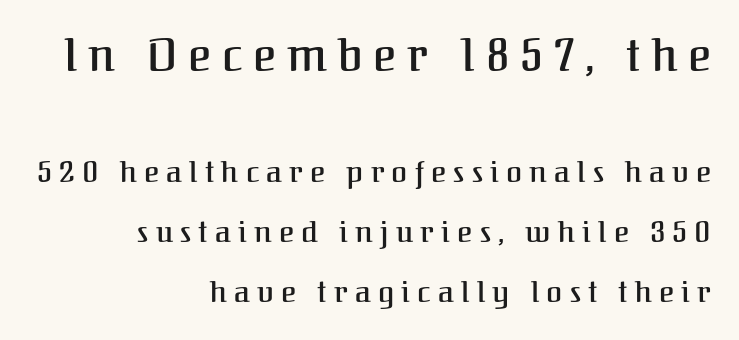
The string is rendered with underlining switched off. These lines are rendered in a variable-pitch font. A flush-right, rag-left setting is used for this passage. Rendered with straight, roman letterforms.
